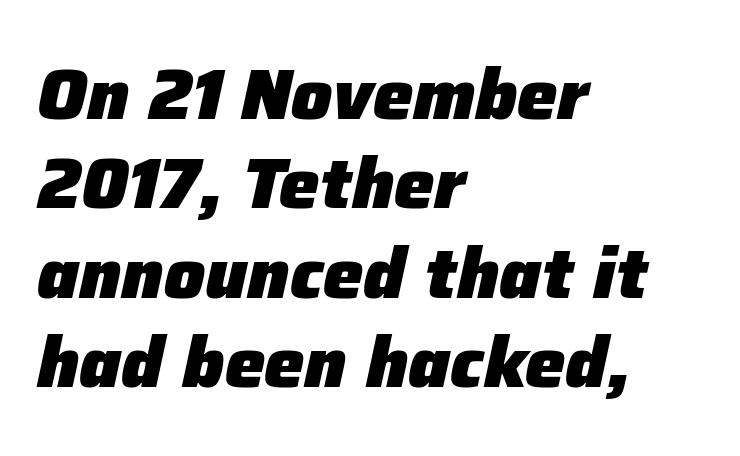
{"italic": "yes", "lean": "right", "slant_degrees": 12, "bold": "yes", "weight": "heavy", "width": "normal", "stroke_contrast": "low", "x_height": "medium", "monospaced": "no", "underline": "no", "align": "left", "line_spacing_ratio": 1.24, "letter_spacing": "normal", "letter_spacing_em": 0.0, "glyph_px": 72}
